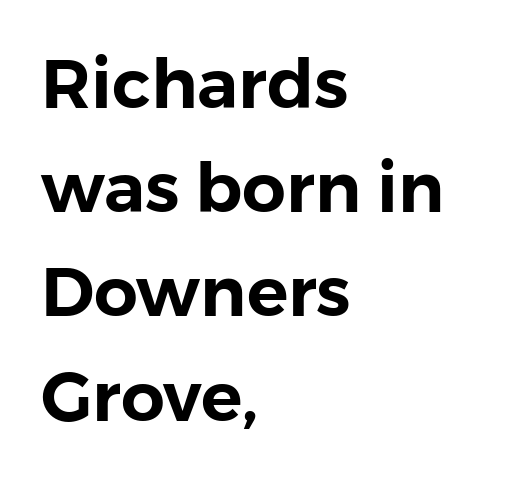
Italic: no, the glyphs are upright roman. Descenders hang freely into open space. Each letter keeps its own natural width here, so spacing adapts to shape. The tracking reads as untouched default to a designer's eye. The rendering shows plain stroke endings on the letterforms — a sans-serif design. Line beginnings align vertically; line endings do not.
